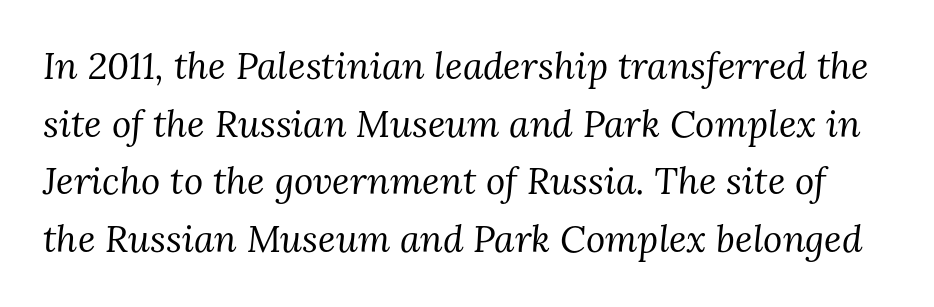
Q: Is the text bold? A: No.
Q: Is the text italic (slanted)? A: Yes, it leans right by about 3 degrees.
Q: Is the typeface a serif or a sans-serif typeface? A: Serif.
Q: Is the text underlined? A: No.
Q: Is the spacing between letters normal or unusually wide? A: Normal.
Q: Is the spacing between lines tight, normal or loose? A: Normal.
Q: Width (condensed, normal, or wide)? A: Normal.
Q: Stroke contrast? A: Medium.
Q: x-height? A: Medium.
Q: Monospaced? A: No.
